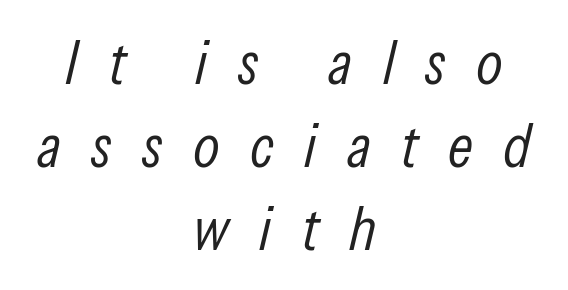
Caption: multi-line text, centered on the measure. Do the characters align in a grid? No, the font is proportional. The zone under the glyphs is completely vacant. Between one letter and the next there's a generous, obvious gap. Nothing heavy about these letters — not bold at all. Designer's note — italics engaged.
